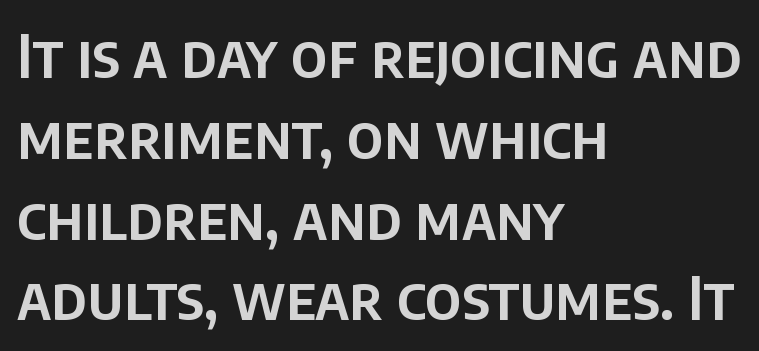
{"serif": "no", "italic": "no", "width": "normal", "stroke_contrast": "low", "x_height": "large", "monospaced": "no", "underline": "no", "align": "left", "line_spacing": "normal", "line_spacing_ratio": 1.37, "letter_spacing": "normal", "letter_spacing_em": 0.0, "glyph_px": 59}
